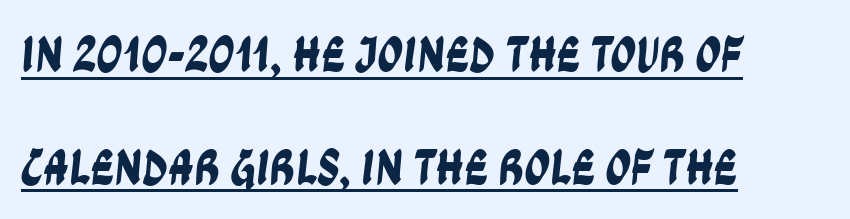
{"serif": "no", "width": "condensed", "stroke_contrast": "low", "x_height": "large", "monospaced": "no", "underline": "yes", "align": "left", "line_spacing": "loose", "line_spacing_ratio": 2.21, "letter_spacing": "normal", "letter_spacing_em": 0.0, "glyph_px": 51}
